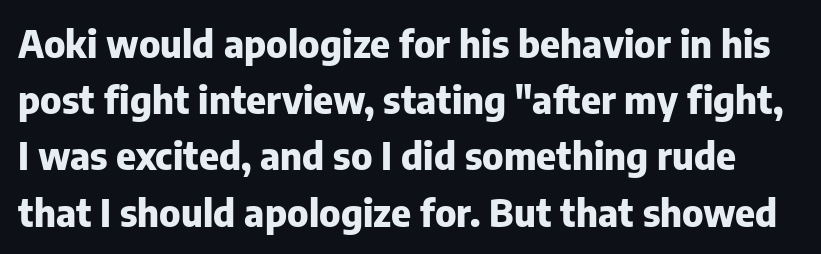
Q: Is the text bold? A: Yes.
Q: Is the text italic (slanted)? A: No, it is upright.
Q: Is the typeface a serif or a sans-serif typeface? A: Sans-serif.
Q: Is the text underlined? A: No.
Q: Is the spacing between letters normal or unusually wide? A: Normal.
Q: Is the spacing between lines tight, normal or loose? A: Normal.
Q: Width (condensed, normal, or wide)? A: Normal.
Q: Stroke contrast? A: Low.
Q: x-height? A: Medium.
Q: Monospaced? A: No.
